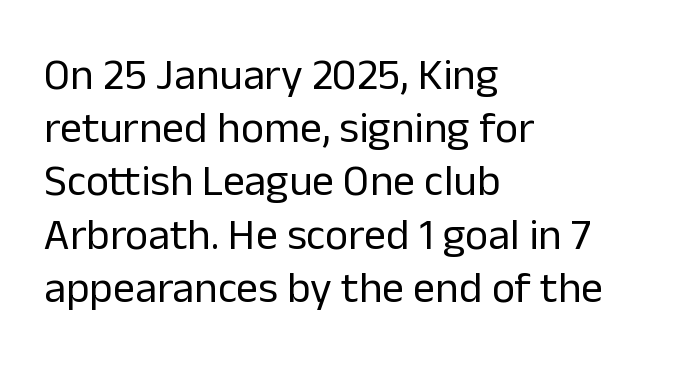
The image shows 44 px regular-weight sans-serif type, upright; set left-aligned, line spacing 1.21x, normal letter spacing, not underlined; low stroke contrast and a medium x-height.
